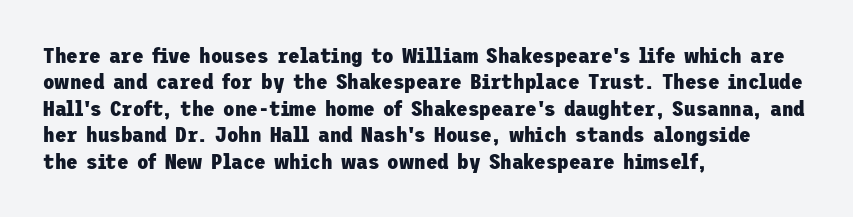
What weight is shown? A full bold with thick strokes. The lettering holds an erect, upright posture throughout. Plain, unruled lines of type. The rendering keeps characters at their native spacing. Leading: standard.
